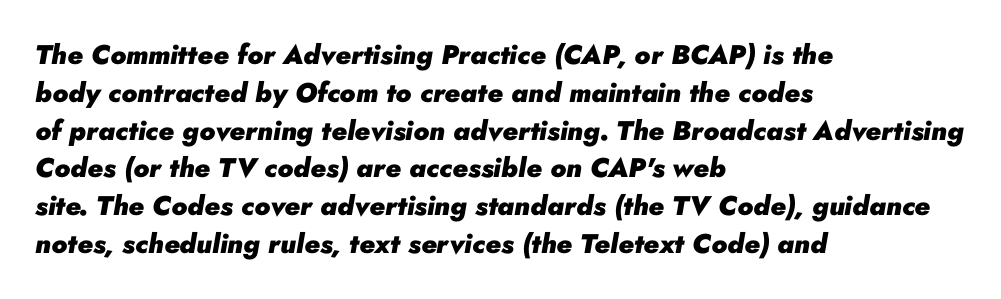
{"italic": "yes", "lean": "right", "slant_degrees": 10, "bold": "yes", "underline": "no", "align": "left", "line_spacing": "normal", "line_spacing_ratio": 1.4, "letter_spacing": "normal", "letter_spacing_em": 0.0, "glyph_px": 27}
